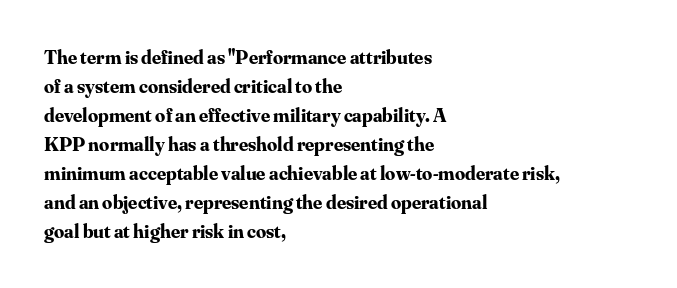
Q: Is the text bold? A: Yes.
Q: Is the text italic (slanted)? A: No, it is upright.
Q: Is the text underlined? A: No.
Q: How is the paragraph aligned? A: Left-aligned.
Q: Is the spacing between letters normal or unusually wide? A: Normal.
Q: Is the spacing between lines tight, normal or loose? A: Normal.
